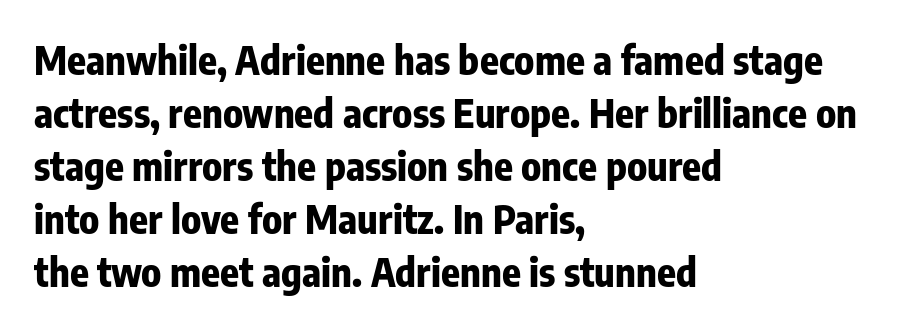
{"serif": "no", "italic": "no", "bold": "yes", "weight": "bold", "width": "condensed", "stroke_contrast": "low", "x_height": "medium", "monospaced": "no", "underline": "no", "align": "left", "line_spacing": "normal", "line_spacing_ratio": 1.36, "letter_spacing": "normal", "letter_spacing_em": 0.0, "glyph_px": 39}
